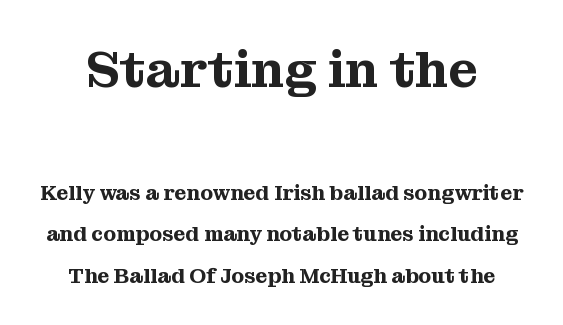
{"serif": "yes", "italic": "no", "width": "normal", "stroke_contrast": "medium", "x_height": "medium", "monospaced": "no", "underline": "no", "line_spacing": "loose", "line_spacing_ratio": 1.97, "letter_spacing": "normal", "letter_spacing_em": 0.0, "larger_block": "first", "size_ratio": 2.48, "glyph_px": 52}
